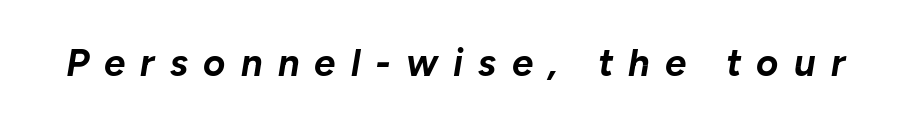
The image shows 38 px bold type, italic (leaning right); set unusually wide letter spacing (+0.4 em), not underlined; low stroke contrast and a medium x-height.
